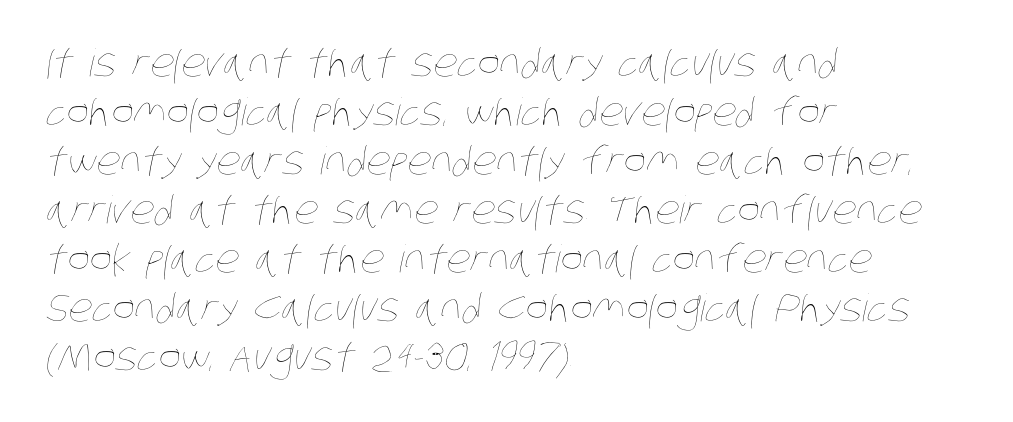
{"bold": "no", "weight": "thin", "width": "condensed", "stroke_contrast": "low", "x_height": "large", "monospaced": "no", "underline": "no", "align": "left", "line_spacing": "normal", "line_spacing_ratio": 1.29, "letter_spacing": "normal", "letter_spacing_em": 0.0, "glyph_px": 38}
